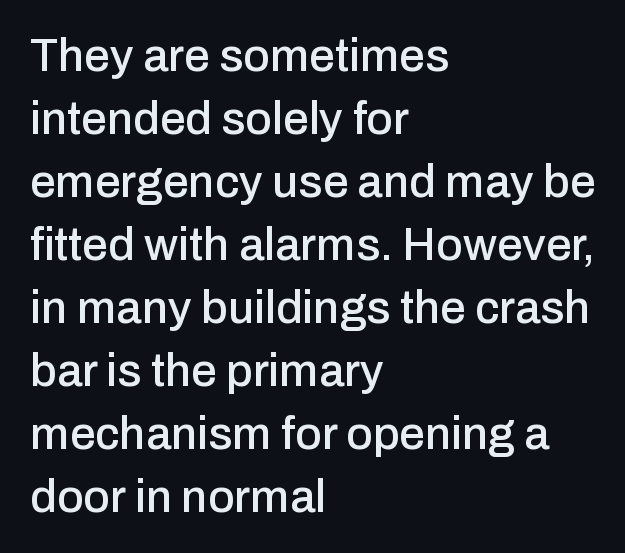
Q: Is the text italic (slanted)? A: No, it is upright.
Q: Is the typeface a serif or a sans-serif typeface? A: Sans-serif.
Q: Is the text underlined? A: No.
Q: How is the paragraph aligned? A: Left-aligned.
Q: Is the spacing between letters normal or unusually wide? A: Normal.
Q: Is the spacing between lines tight, normal or loose? A: Normal.
Q: Width (condensed, normal, or wide)? A: Normal.
Q: Stroke contrast? A: Low.
Q: x-height? A: Medium.
Q: Monospaced? A: No.
